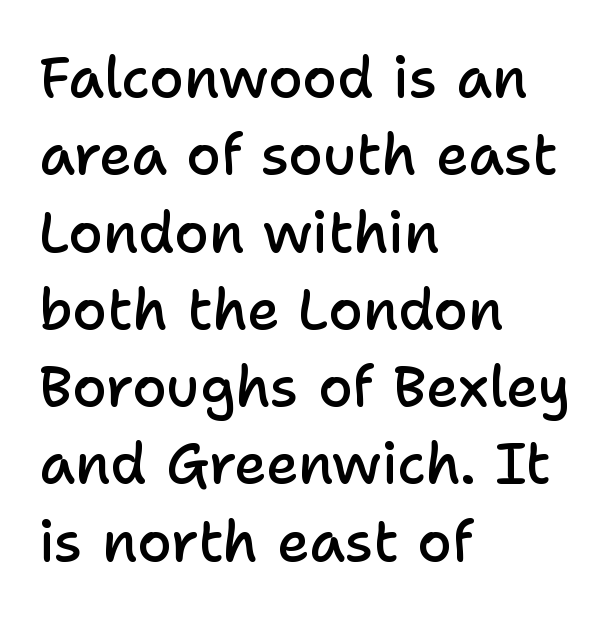
Q: Is the text bold? A: Semi-bold.
Q: Is the text italic (slanted)? A: No, it is upright.
Q: Is the typeface a serif or a sans-serif typeface? A: Sans-serif.
Q: Is the text underlined? A: No.
Q: How is the paragraph aligned? A: Left-aligned.
Q: Is the spacing between letters normal or unusually wide? A: Normal.
Q: Is the spacing between lines tight, normal or loose? A: Normal.
Q: Width (condensed, normal, or wide)? A: Normal.
Q: Stroke contrast? A: Low.
Q: x-height? A: Medium.
Q: Monospaced? A: No.
